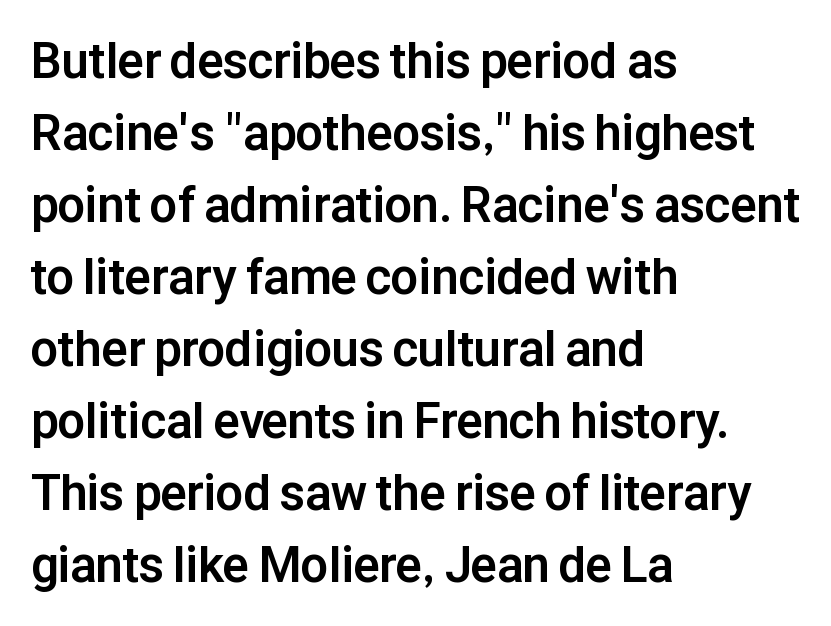
The image shows 49 px bold sans-serif type, upright; set left-aligned, normal line spacing (1.47x), normal letter spacing, not underlined; low stroke contrast and a medium x-height.
